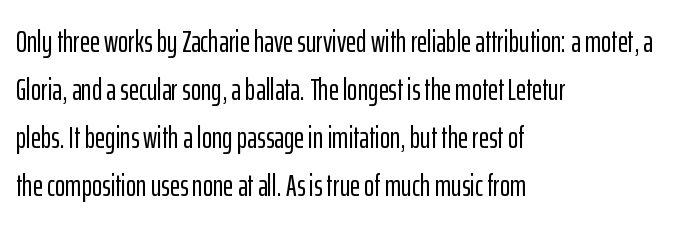
The image shows 31 px condensed sans-serif type, upright; set left-aligned, normal line spacing (1.55x), normal letter spacing, not underlined; low stroke contrast and a medium x-height.
